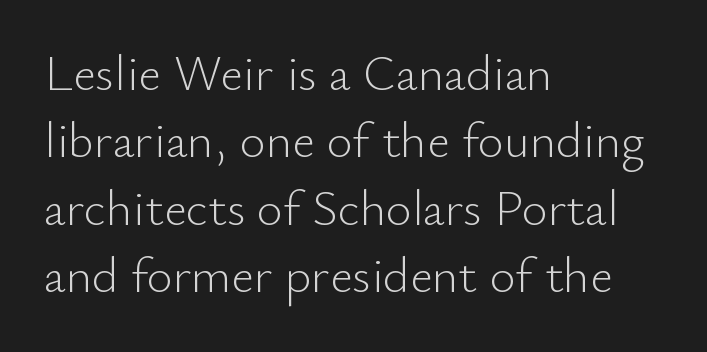
{"serif": "no", "italic": "no", "bold": "no", "weight": "light", "width": "normal", "stroke_contrast": "low", "x_height": "small", "monospaced": "no", "underline": "no", "align": "left", "line_spacing": "normal", "line_spacing_ratio": 1.35, "letter_spacing": "normal", "letter_spacing_em": 0.0, "glyph_px": 50}
